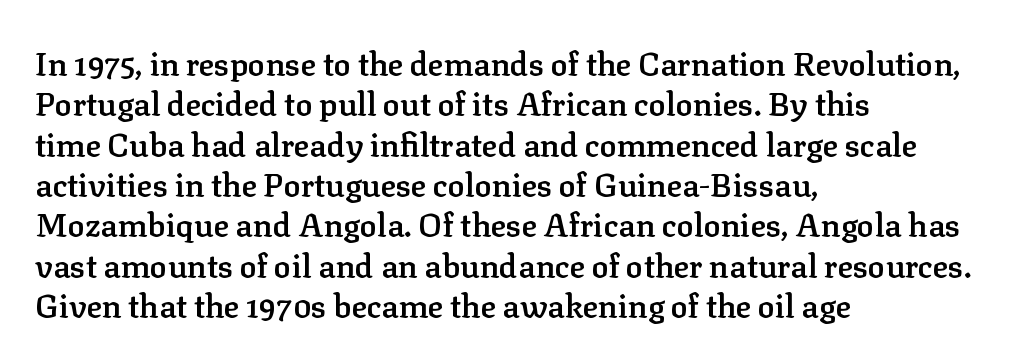
Q: Is the text bold? A: Semi-bold.
Q: Is the text italic (slanted)? A: No, it is upright.
Q: Is the typeface a serif or a sans-serif typeface? A: Serif.
Q: Is the text underlined? A: No.
Q: How is the paragraph aligned? A: Left-aligned.
Q: Is the spacing between letters normal or unusually wide? A: Normal.
Q: Is the spacing between lines tight, normal or loose? A: Normal.
Q: Width (condensed, normal, or wide)? A: Normal.
Q: Stroke contrast? A: Low.
Q: x-height? A: Medium.
Q: Monospaced? A: No.
